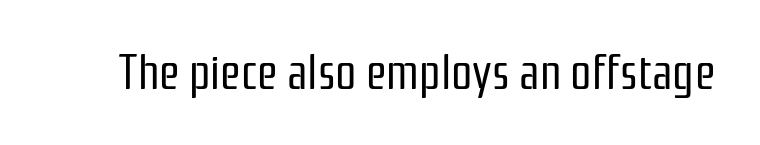
Q: Is the text bold? A: No.
Q: Is the text italic (slanted)? A: No, it is upright.
Q: Is the typeface a serif or a sans-serif typeface? A: Sans-serif.
Q: Is the text underlined? A: No.
Q: Is the spacing between letters normal or unusually wide? A: Normal.
Q: Width (condensed, normal, or wide)? A: Condensed.
Q: Stroke contrast? A: Low.
Q: x-height? A: Medium.
Q: Monospaced? A: No.
